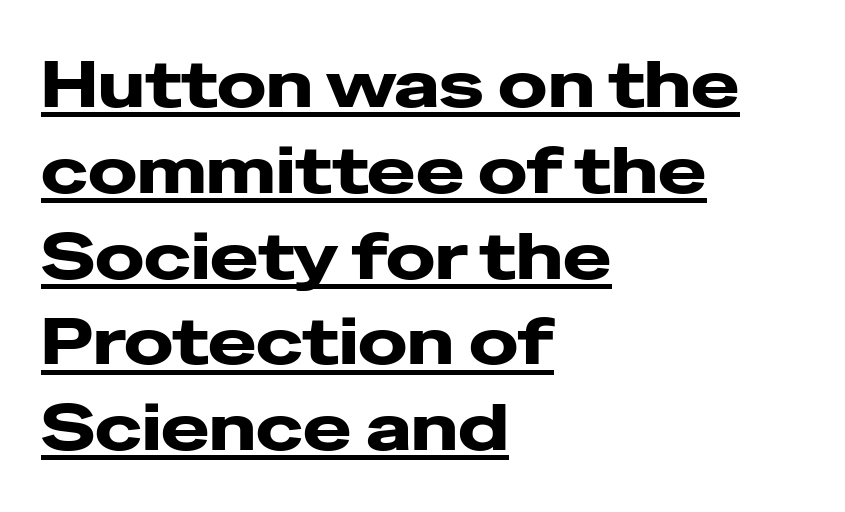
The image shows 65 px wide sans-serif type, upright; set left-aligned, normal line spacing (1.32x), normal letter spacing, underlined; low stroke contrast and a medium x-height.
